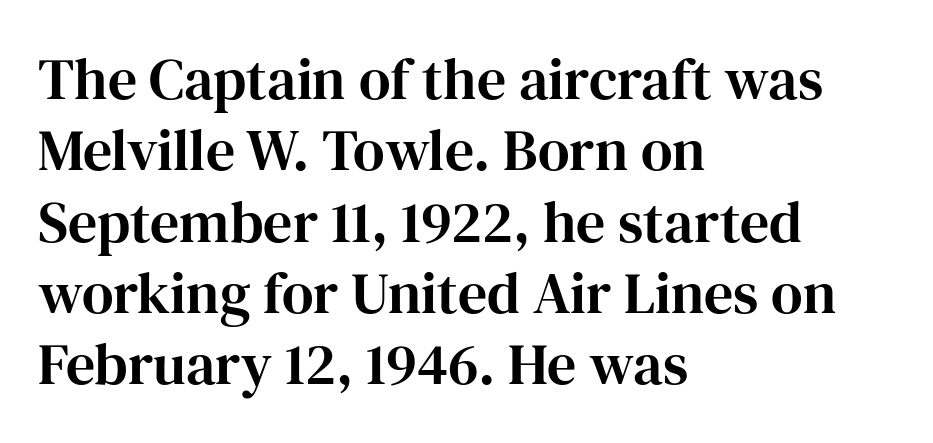
{"serif": "yes", "italic": "no", "width": "normal", "stroke_contrast": "high", "x_height": "medium", "monospaced": "no", "underline": "no", "align": "left", "line_spacing_ratio": 1.23, "letter_spacing": "normal", "letter_spacing_em": 0.0, "glyph_px": 58}
